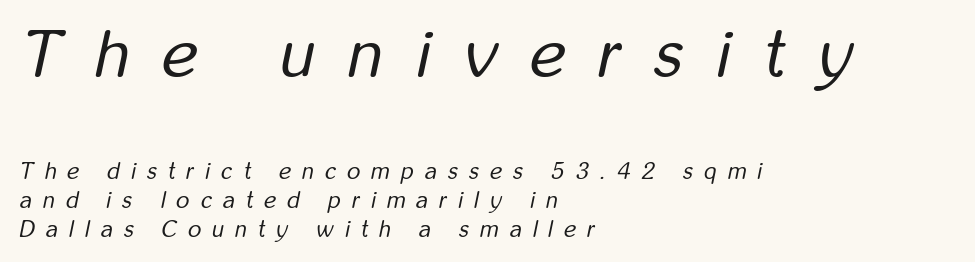
{"italic": "yes", "lean": "right", "slant_degrees": 12, "bold": "no", "weight": "regular", "width": "condensed", "stroke_contrast": "low", "x_height": "medium", "monospaced": "no", "underline": "no", "align": "left", "line_spacing": "normal", "line_spacing_ratio": 1.26, "letter_spacing": "wide", "letter_spacing_em": 0.49, "larger_block": "first", "size_ratio": 2.96, "glyph_px": 68}
